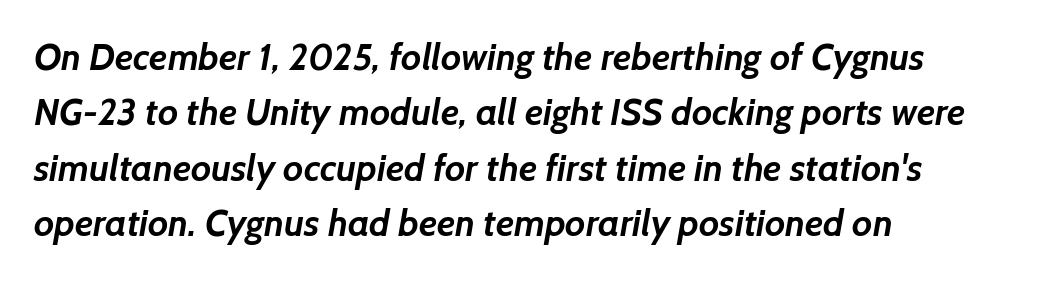
The passage shown is emphatically bold. Does the leading feel generous? No, just average. Visually the block forms a straight wall on the left and a jagged coastline on the right. This rendering features lettering with no underline. Observe the ordinary spacing: letters are neighbours, not strangers. Serifs: no, the terminals of the letterforms are clean.
